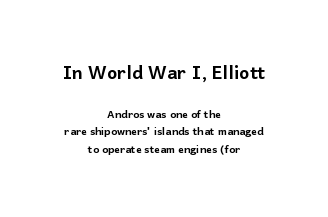
{"italic": "no", "underline": "no", "align": "center", "line_spacing": "normal", "line_spacing_ratio": 1.27, "letter_spacing": "normal", "letter_spacing_em": 0.0, "larger_block": "first", "size_ratio": 1.71, "glyph_px": 24}
